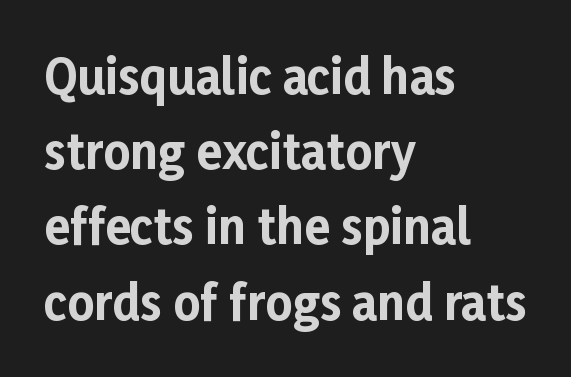
Q: Is the text bold? A: Yes.
Q: Is the text italic (slanted)? A: No, it is upright.
Q: Is the typeface a serif or a sans-serif typeface? A: Sans-serif.
Q: Is the text underlined? A: No.
Q: How is the paragraph aligned? A: Left-aligned.
Q: Is the spacing between letters normal or unusually wide? A: Normal.
Q: Is the spacing between lines tight, normal or loose? A: Normal.
Q: Width (condensed, normal, or wide)? A: Normal.
Q: Stroke contrast? A: Low.
Q: x-height? A: Medium.
Q: Monospaced? A: No.
